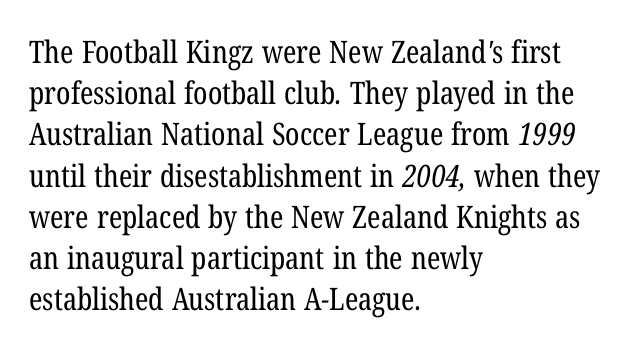
The letters look calm and open, with moderate or lighter stems. To sum up the face: it has serifs. Here the designer chose a conventional face with non-uniform glyph widths. Compared with typical body copy, the letter spacing here is the same. These lines sit exactly where default settings would place them.
